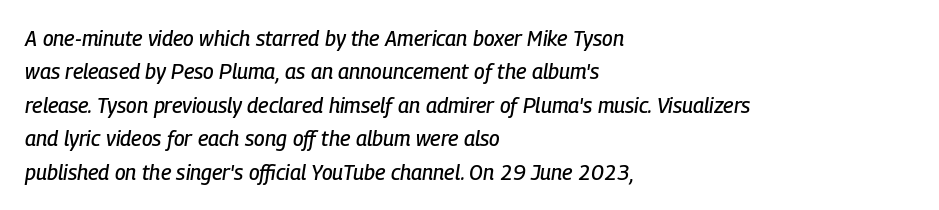
A classic flush-left, rag-right setting is used for this passage. Just letters on the line, the space beneath them empty. Nothing unusual about the tracking: characters are spaced as the font intends. Would a proofreader flag this as italicized? Yes.
